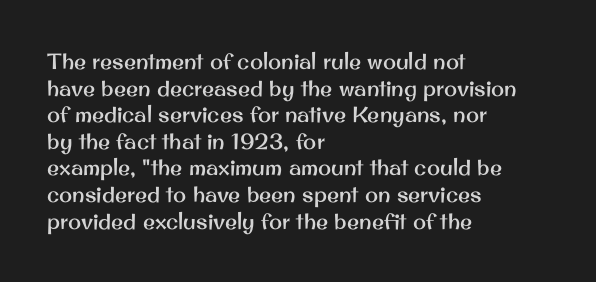
{"italic": "no", "underline": "no", "align": "left", "line_spacing_ratio": 1.21, "letter_spacing": "normal", "letter_spacing_em": 0.0, "glyph_px": 22}
